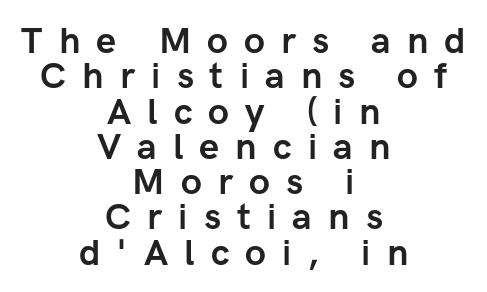
There is plenty of visible air inserted between adjacent glyphs. Looks like regular typesetting: each glyph gets only the width it needs. Designer's note — italics off, roman on. Heavy-handed strokes throughout: this text is bold. These lines huddle together more closely than default settings would place them. Notice how the passage keeps no hard edge, just a central spine.
